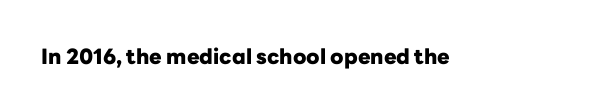
Q: Is the text bold? A: Yes.
Q: Is the text italic (slanted)? A: No, it is upright.
Q: Is the text underlined? A: No.
Q: Is the spacing between letters normal or unusually wide? A: Normal.
